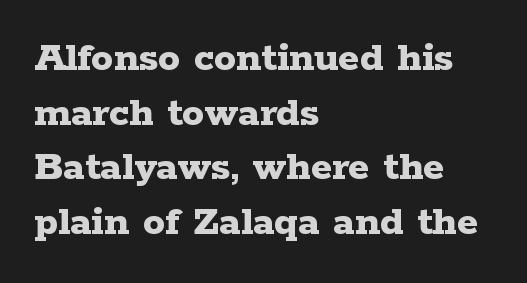
Q: Is the text bold? A: Yes.
Q: Is the text italic (slanted)? A: No, it is upright.
Q: Is the typeface a serif or a sans-serif typeface? A: Serif.
Q: Is the text underlined? A: No.
Q: How is the paragraph aligned? A: Left-aligned.
Q: Is the spacing between letters normal or unusually wide? A: Normal.
Q: Width (condensed, normal, or wide)? A: Wide.
Q: Stroke contrast? A: Low.
Q: x-height? A: Medium.
Q: Monospaced? A: No.
